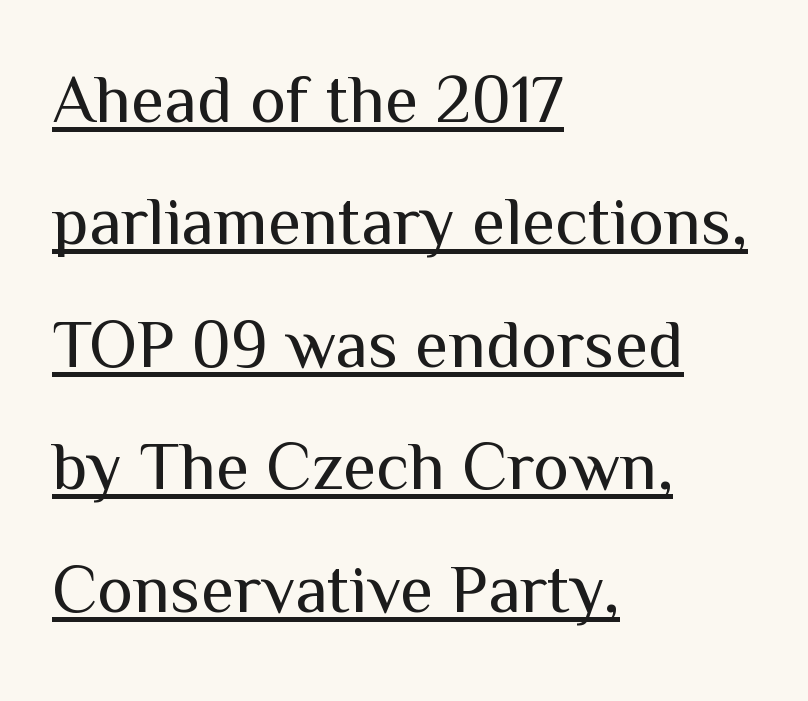
{"serif": "no", "italic": "no", "bold": "no", "weight": "regular", "width": "normal", "stroke_contrast": "medium", "x_height": "medium", "monospaced": "no", "underline": "yes", "align": "left", "line_spacing_ratio": 1.8, "letter_spacing": "normal", "letter_spacing_em": 0.0, "glyph_px": 68}
